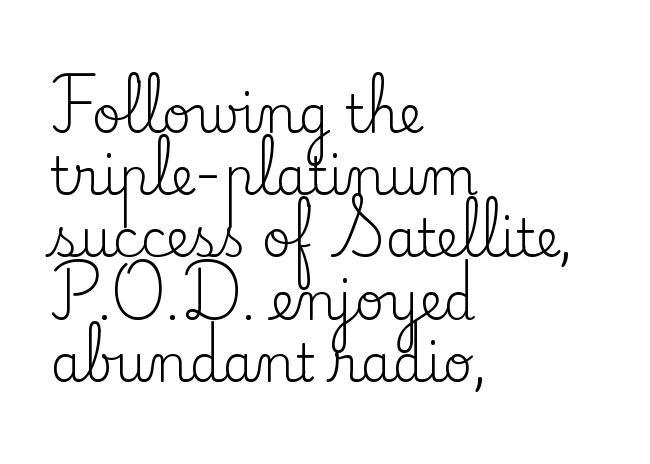
The letters stand upright; this is a roman face. Honestly, the letter spacing is just normal — you wouldn't notice it. The font is comparable to plain body text, perhaps lighter. Is this a fixed-width face? No — the glyphs have proportional, varying widths.
